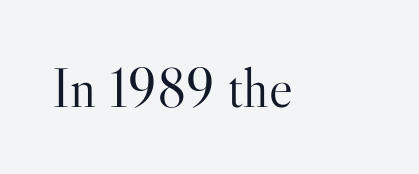
Every character sits straight up, as roman type does. Letterform terminals end in serifs throughout the passage. There is no visible air inserted between adjacent glyphs. Underline: absent. Summary of weight: not heavy and not bold.
